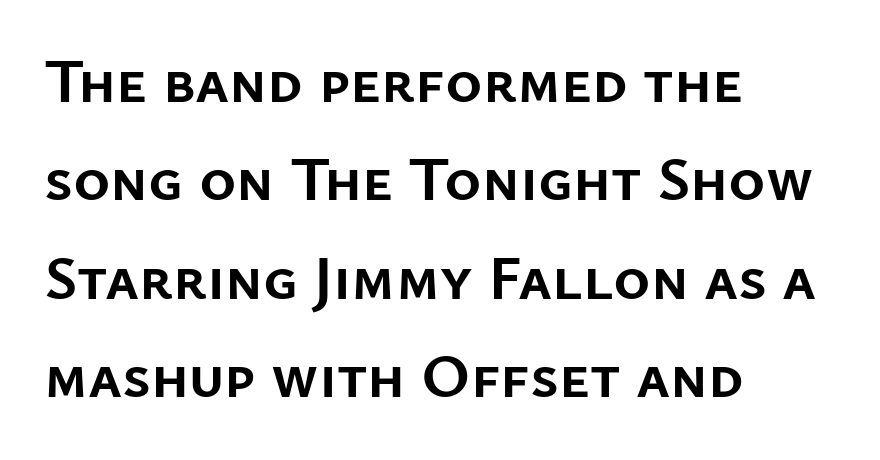
Q: Is the text bold? A: Yes.
Q: Is the text italic (slanted)? A: No, it is upright.
Q: Is the typeface a serif or a sans-serif typeface? A: Sans-serif.
Q: Is the text underlined? A: No.
Q: How is the paragraph aligned? A: Left-aligned.
Q: Is the spacing between letters normal or unusually wide? A: Normal.
Q: Is the spacing between lines tight, normal or loose? A: Normal.
Q: Width (condensed, normal, or wide)? A: Normal.
Q: Stroke contrast? A: Low.
Q: x-height? A: Medium.
Q: Monospaced? A: No.
